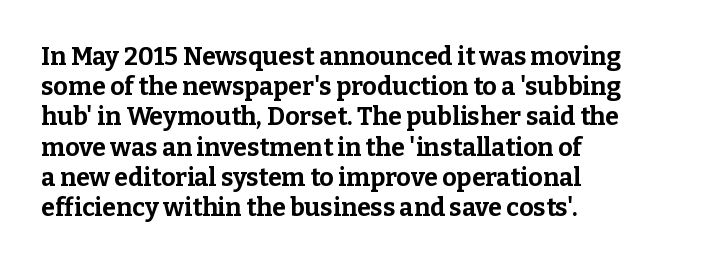
The passage shown is emphatically bold. The space directly below the letters is spotless. Tracking here is standard; glyphs follow each other at the usual distance. Where is the straight margin? On the left.
